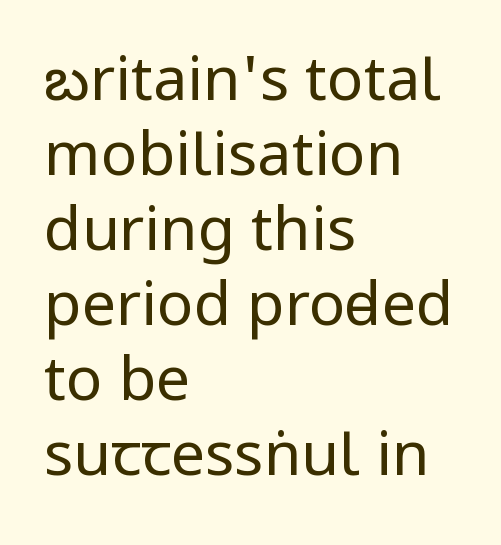
The image shows 61 px regular-weight, condensed sans-serif type, upright; set left-aligned, line spacing 1.23x, normal letter spacing, not underlined; low stroke contrast and a large x-height.
